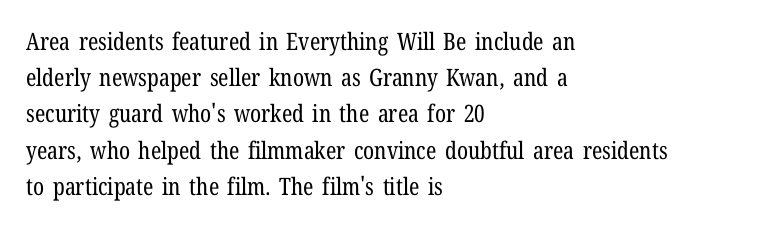
Default kerning and tracking; the words read as compact shapes. Tall strokes in this sample are plumb rather than angled. This rendering uses left alignment, leaving the right contour irregular. Students, observe: this is what conventionally led text looks like. Each stroke keeps to a modest, everyday thickness or less. Honestly, there is no underline to notice here at all.
